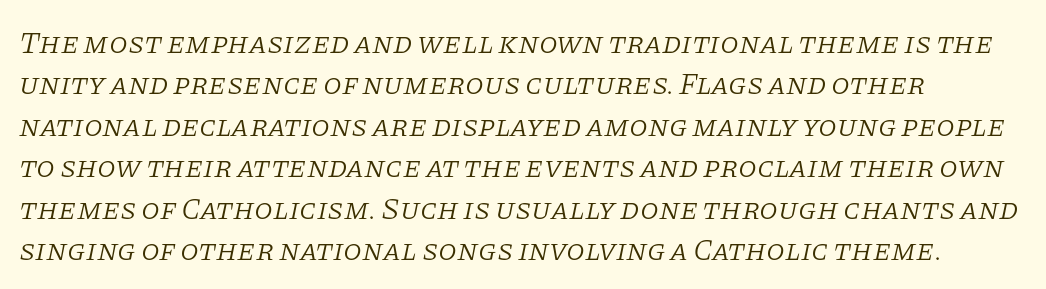
Q: Is the text bold? A: No.
Q: Is the text italic (slanted)? A: Yes, it leans right by about 11 degrees.
Q: Is the typeface a serif or a sans-serif typeface? A: Serif.
Q: Is the text underlined? A: No.
Q: How is the paragraph aligned? A: Left-aligned.
Q: Is the spacing between letters normal or unusually wide? A: Normal.
Q: Is the spacing between lines tight, normal or loose? A: Normal.
Q: Width (condensed, normal, or wide)? A: Normal.
Q: Stroke contrast? A: Low.
Q: x-height? A: Large.
Q: Monospaced? A: No.
